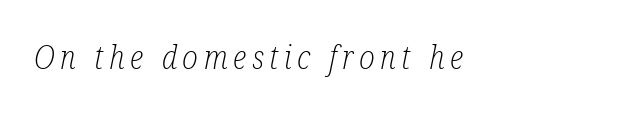
{"serif": "yes", "italic": "yes", "lean": "right", "slant_degrees": 12, "bold": "no", "weight": "light", "width": "condensed", "stroke_contrast": "low", "x_height": "medium", "monospaced": "no", "underline": "no", "glyph_px": 32}
